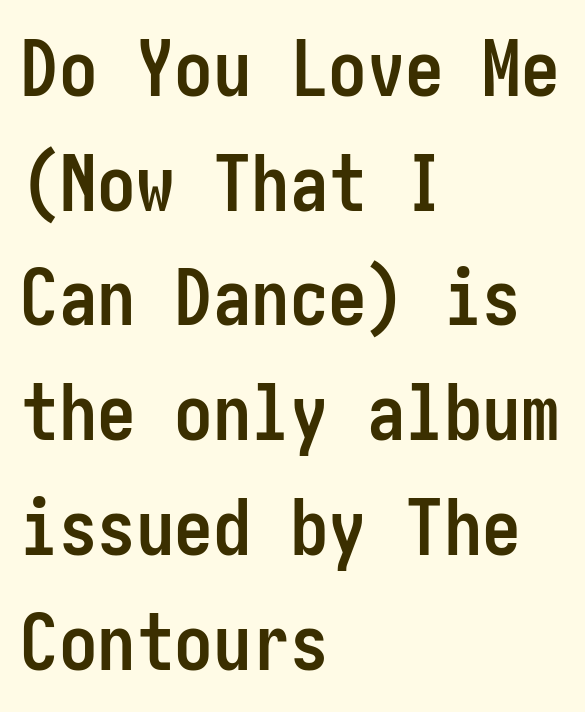
{"serif": "no", "italic": "no", "bold": "yes", "weight": "semibold", "width": "condensed", "stroke_contrast": "low", "x_height": "medium", "underline": "no", "align": "left", "line_spacing": "normal", "line_spacing_ratio": 1.49, "letter_spacing": "normal", "letter_spacing_em": 0.0, "glyph_px": 77}
